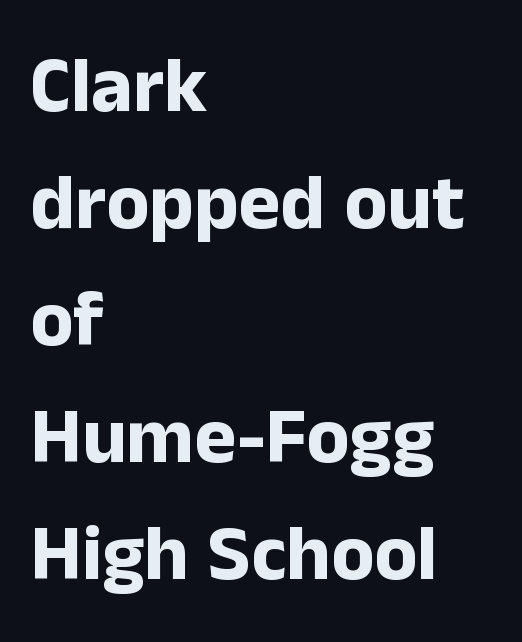
Q: Is the text bold? A: Yes.
Q: Is the text italic (slanted)? A: No, it is upright.
Q: Is the typeface a serif or a sans-serif typeface? A: Sans-serif.
Q: Is the text underlined? A: No.
Q: How is the paragraph aligned? A: Left-aligned.
Q: Is the spacing between letters normal or unusually wide? A: Normal.
Q: Is the spacing between lines tight, normal or loose? A: Normal.
Q: Width (condensed, normal, or wide)? A: Normal.
Q: Stroke contrast? A: Low.
Q: x-height? A: Medium.
Q: Monospaced? A: No.
